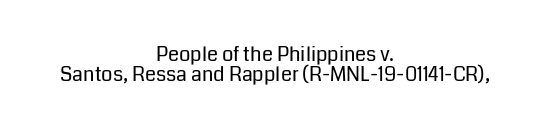
This block would grow much taller if given ordinary leading; it's compressed now. If you drew a line through each stem, it would be perfectly vertical. Alignment: centered. Honestly, there is no underline to notice here at all. Honestly, the letter spacing is just normal — you wouldn't notice it.
